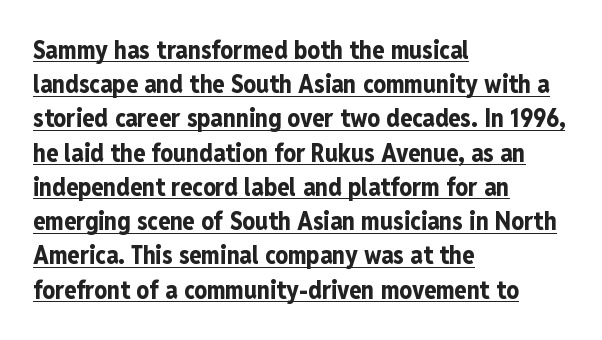
This block has exactly the height ordinary leading produces. The sample has been set heavy, in full bold. Glance below the letters and you will spot a drawn line. Leftover space on each line is placed entirely after the last word. In terms of posture, this sample is upright.
